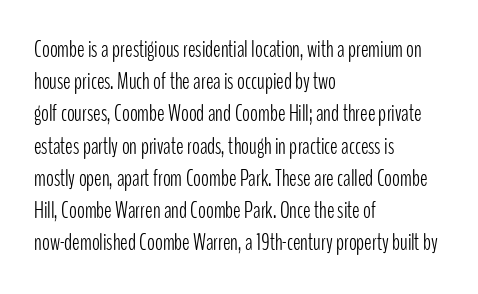
The image shows 23 px text type, upright; set left-aligned, normal line spacing (1.4x), normal letter spacing, not underlined.
